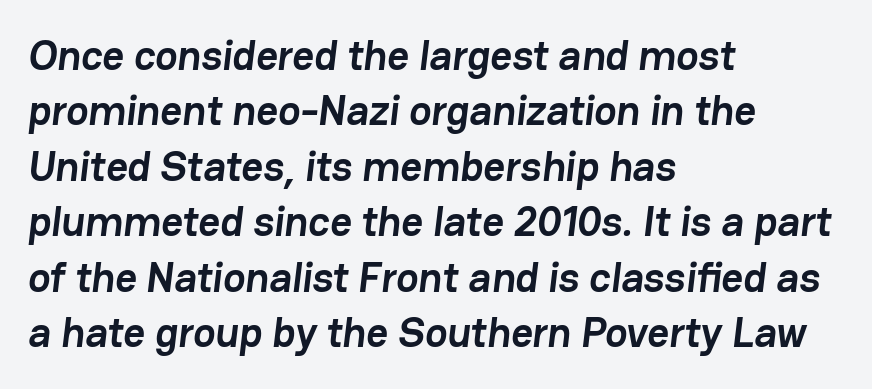
The image shows 42 px semibold sans-serif type; set left-aligned, normal line spacing (1.32x), normal letter spacing, not underlined; low stroke contrast and a medium x-height.
